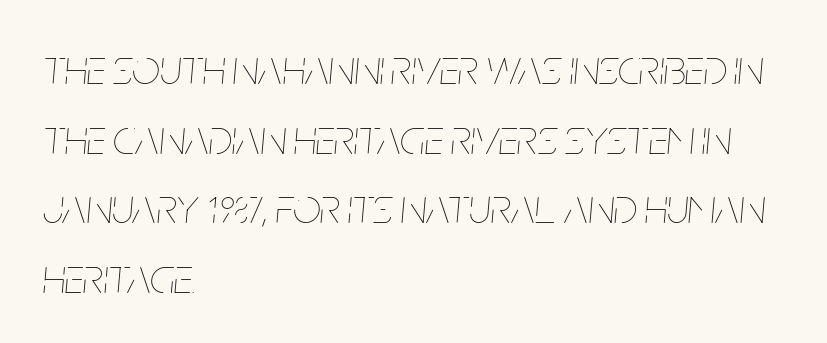
The image shows 49 px thin, condensed type, italic (leaning right); set left-aligned, normal line spacing (1.42x), normal letter spacing, not underlined; low stroke contrast and a large x-height.
